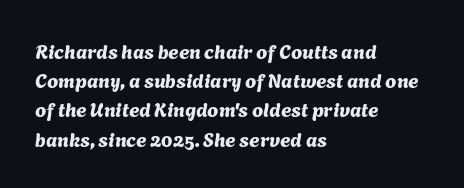
Q: Is the text underlined? A: No.
Q: How is the paragraph aligned? A: Left-aligned.
Q: Is the spacing between letters normal or unusually wide? A: Normal.
Q: Is the spacing between lines tight, normal or loose? A: Normal.
